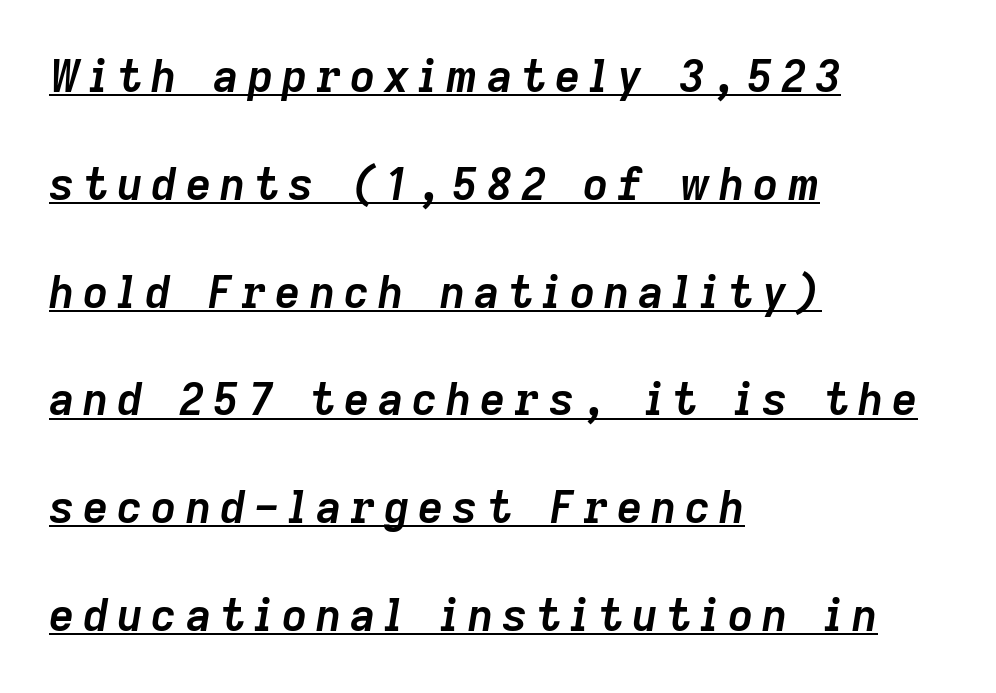
Does the lettering tilt? It does — this is italic. The rag falls on the right side of this text block. Vertically, the passage feels expansive, rows floating well apart. Tracking value appears strongly positive — letters spread wide.
